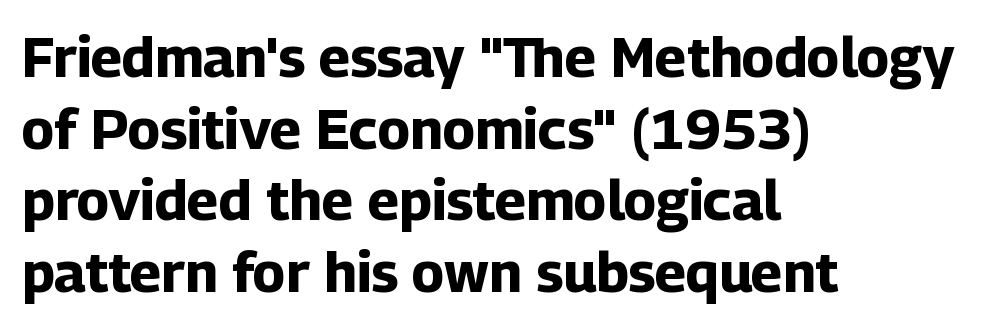
{"serif": "no", "italic": "no", "bold": "yes", "weight": "bold", "width": "normal", "stroke_contrast": "low", "x_height": "medium", "monospaced": "no", "underline": "no", "align": "left", "line_spacing": "normal", "line_spacing_ratio": 1.28, "letter_spacing": "normal", "letter_spacing_em": 0.0, "glyph_px": 56}
